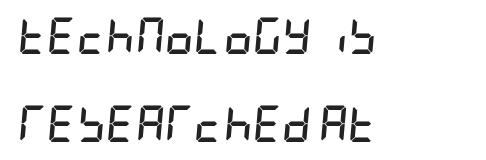
Q: Is the text bold? A: Yes.
Q: Is the text italic (slanted)? A: Yes, it leans right by about 5 degrees.
Q: Is the text underlined? A: No.
Q: How is the paragraph aligned? A: Left-aligned.
Q: Is the spacing between letters normal or unusually wide? A: Normal.
Q: Is the spacing between lines tight, normal or loose? A: Loose.
Q: Width (condensed, normal, or wide)? A: Condensed.
Q: Stroke contrast? A: Low.
Q: x-height? A: Large.
